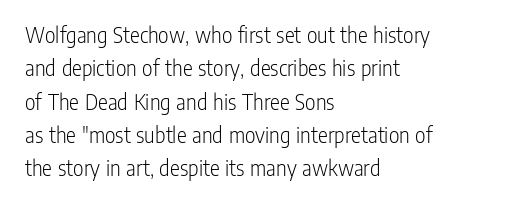
How would I describe the line gaps? Plain and ordinary. Just letters on the line, the space beneath them empty. Alignment: flush left. In terms of posture, this sample is upright.
